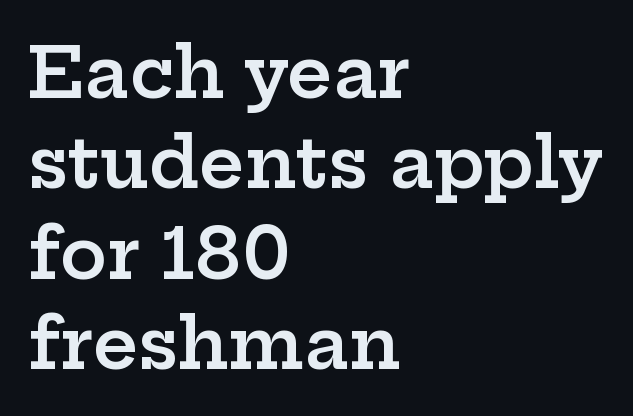
Q: Is the text bold? A: Semi-bold.
Q: Is the text italic (slanted)? A: No, it is upright.
Q: Is the typeface a serif or a sans-serif typeface? A: Serif.
Q: Is the text underlined? A: No.
Q: How is the paragraph aligned? A: Left-aligned.
Q: Is the spacing between letters normal or unusually wide? A: Normal.
Q: Is the spacing between lines tight, normal or loose? A: Normal.
Q: Width (condensed, normal, or wide)? A: Wide.
Q: Stroke contrast? A: Low.
Q: x-height? A: Medium.
Q: Monospaced? A: No.
